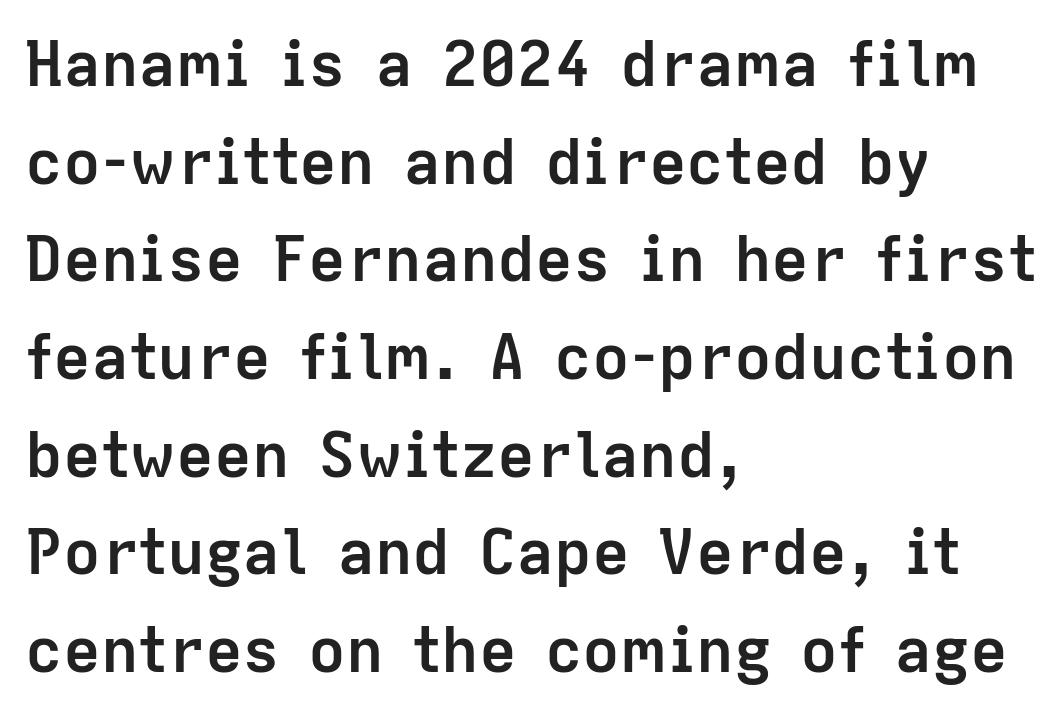
The image shows 63 px semibold sans-serif type, upright; set left-aligned, normal line spacing (1.55x), normal letter spacing, not underlined; low stroke contrast and a medium x-height.
